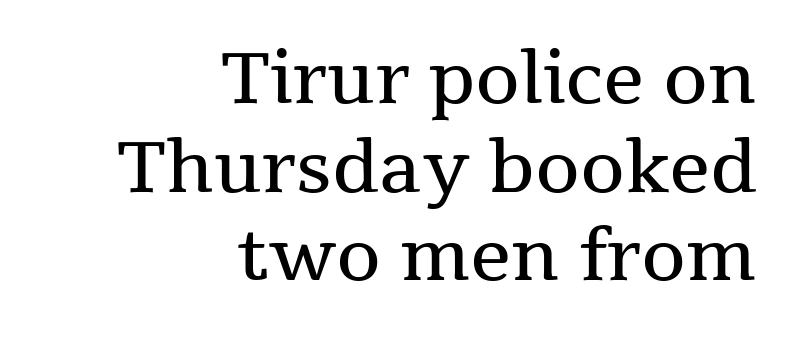
Q: Is the text bold? A: No.
Q: Is the text italic (slanted)? A: No, it is upright.
Q: Is the typeface a serif or a sans-serif typeface? A: Serif.
Q: Is the text underlined? A: No.
Q: How is the paragraph aligned? A: Right-aligned.
Q: Is the spacing between letters normal or unusually wide? A: Normal.
Q: Width (condensed, normal, or wide)? A: Normal.
Q: Stroke contrast? A: Medium.
Q: x-height? A: Medium.
Q: Monospaced? A: No.
